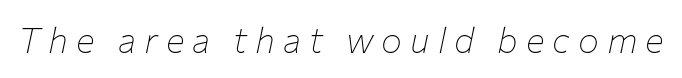
{"italic": "yes", "lean": "right", "slant_degrees": 12, "bold": "no", "weight": "thin", "width": "normal", "stroke_contrast": "low", "x_height": "medium", "monospaced": "no", "underline": "no", "letter_spacing": "wide", "letter_spacing_em": 0.23, "glyph_px": 35}
